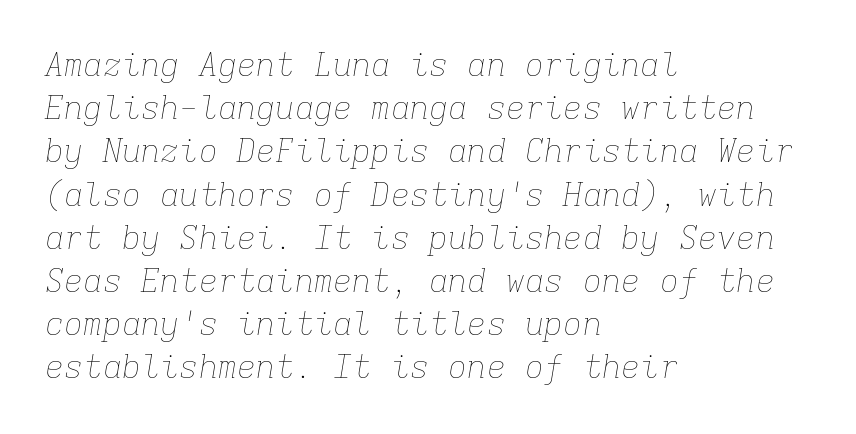
Q: Is the text bold? A: No.
Q: Is the text italic (slanted)? A: Yes, it leans right by about 9 degrees.
Q: Is the text underlined? A: No.
Q: How is the paragraph aligned? A: Left-aligned.
Q: Is the spacing between letters normal or unusually wide? A: Normal.
Q: Is the spacing between lines tight, normal or loose? A: Normal.
Q: Width (condensed, normal, or wide)? A: Normal.
Q: Stroke contrast? A: Low.
Q: x-height? A: Medium.
Q: Monospaced? A: Yes.
